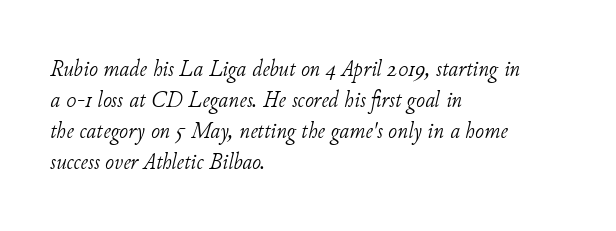
Here the glyphs are tracked normally, forming tight word shapes. Bare-footed words on every line. Each new line begins a customary step beneath the previous one. The weight would be labelled regular, book, light, or lighter still.
